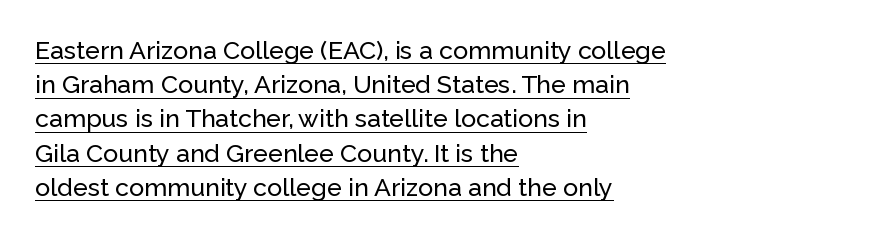
{"italic": "no", "underline": "yes", "align": "left", "line_spacing": "normal", "line_spacing_ratio": 1.37, "letter_spacing": "normal", "letter_spacing_em": 0.0, "glyph_px": 25}
